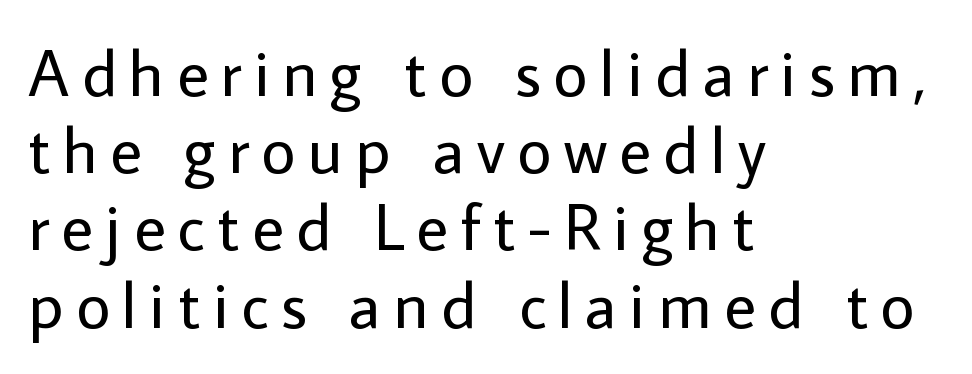
Q: Is the text bold? A: No.
Q: Is the text italic (slanted)? A: No, it is upright.
Q: Is the typeface a serif or a sans-serif typeface? A: Sans-serif.
Q: Is the text underlined? A: No.
Q: How is the paragraph aligned? A: Left-aligned.
Q: Width (condensed, normal, or wide)? A: Normal.
Q: Stroke contrast? A: Low.
Q: x-height? A: Medium.
Q: Monospaced? A: No.
